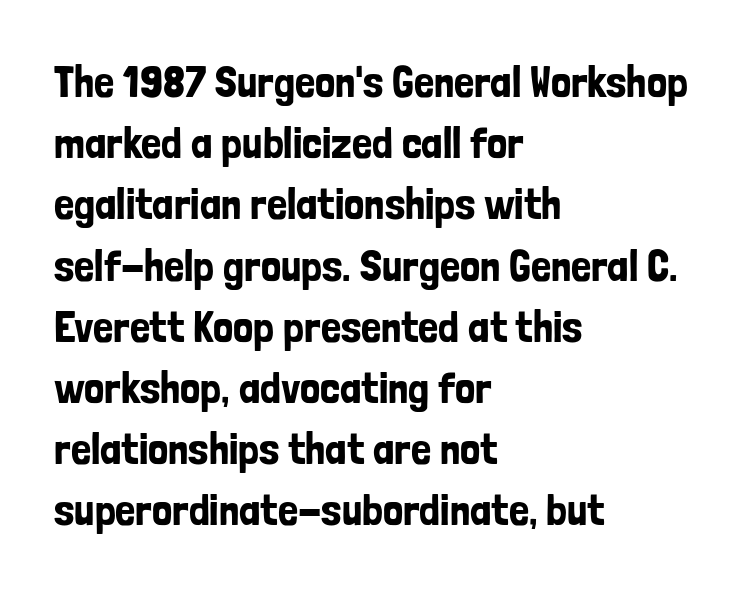
In terms of leading, this rendering sits right in the middle. This is the regular roman posture of the typeface. Examine the stroke ends and you'll find no serifs. Character widths vary here, with narrow letters taking less room than wide ones.
